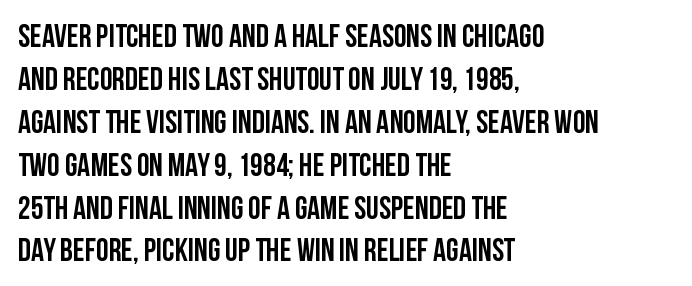
{"serif": "no", "italic": "no", "width": "condensed", "stroke_contrast": "low", "x_height": "large", "monospaced": "no", "underline": "no", "align": "left", "line_spacing": "normal", "line_spacing_ratio": 1.34, "letter_spacing": "normal", "letter_spacing_em": 0.0, "glyph_px": 32}
